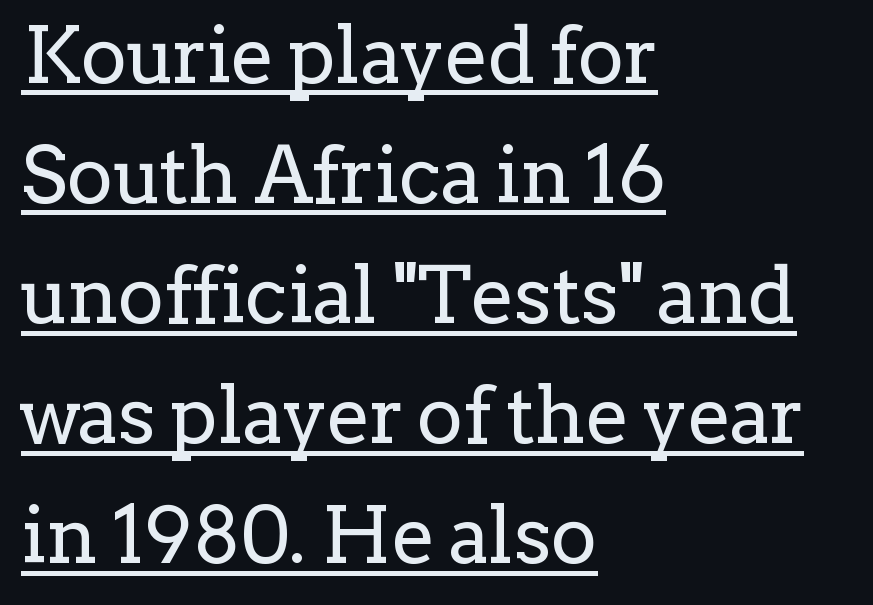
{"serif": "yes", "italic": "no", "bold": "no", "weight": "regular", "width": "normal", "stroke_contrast": "low", "x_height": "medium", "monospaced": "no", "underline": "yes", "align": "left", "line_spacing": "normal", "line_spacing_ratio": 1.54, "letter_spacing": "normal", "letter_spacing_em": 0.0, "glyph_px": 78}
